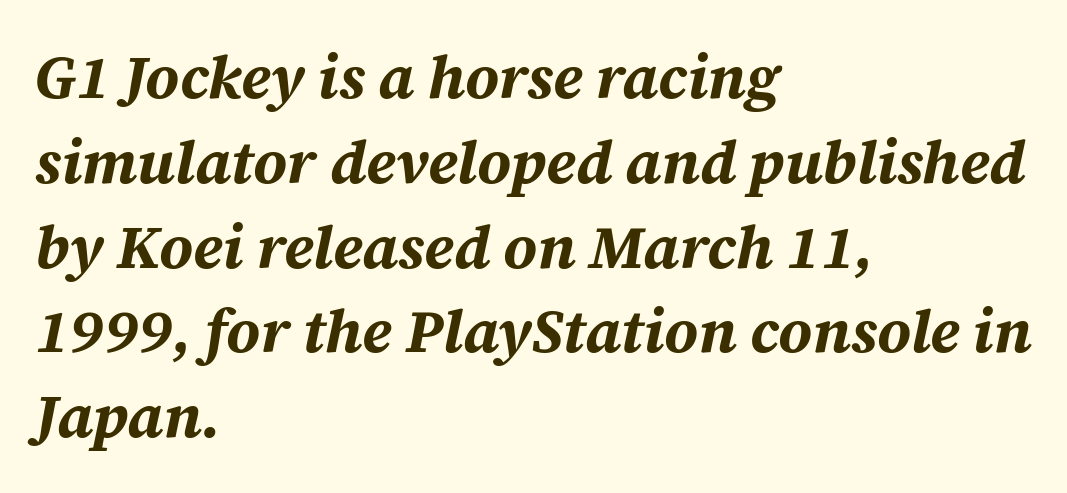
Thick stems and heavy bowls — unmistakably bold. Emphasis-style slanted type is in use. The letters advance in unequal steps, a hallmark of proportional type. Glance below the letters and you will spot only blank space. A normal amount of white space separates one row of letters from the next.
